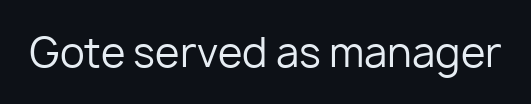
No italicization has been applied; the sample stays upright. The space directly below the letters is spotless. There is no visible air inserted between adjacent glyphs. Is this a heavy cut? Hardly; it is regular or lighter.
